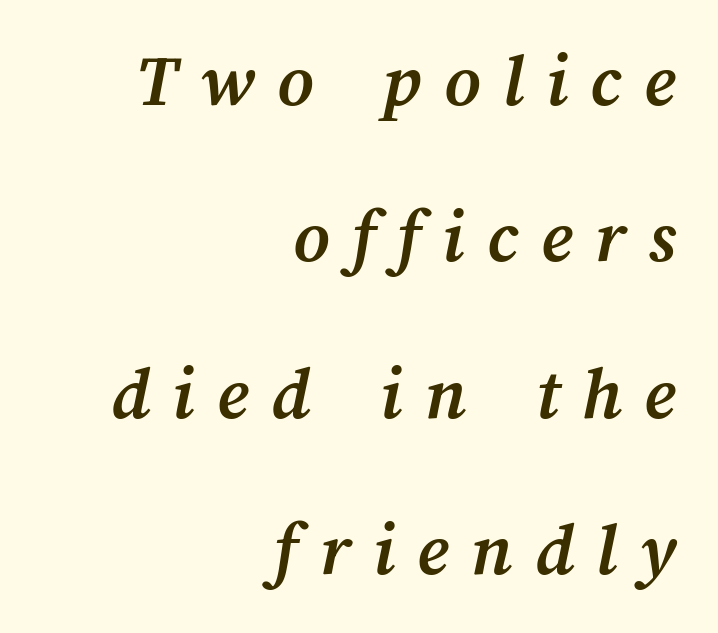
The block of text is sparse from top to bottom, with ample space between rows. Chunky letters — that's bold for sure. You could not count columns in this text — the font is proportionally spaced. Line endings align vertically; line beginnings do not. The specimen omits any rule beneath the text block's lines.
